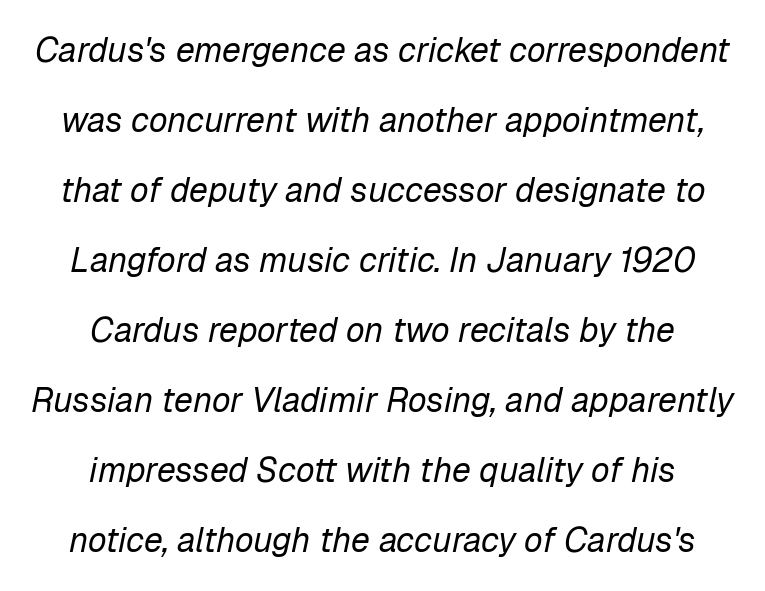
{"italic": "yes", "lean": "right", "slant_degrees": 12, "bold": "no", "weight": "regular", "width": "normal", "stroke_contrast": "low", "x_height": "medium", "monospaced": "no", "underline": "no", "align": "center", "line_spacing": "loose", "line_spacing_ratio": 2.06, "letter_spacing": "normal", "letter_spacing_em": 0.0, "glyph_px": 34}
